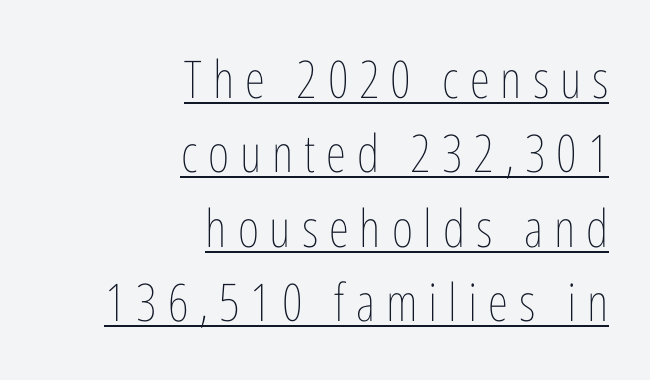
Q: Is the text bold? A: No.
Q: Is the text italic (slanted)? A: No, it is upright.
Q: Is the text underlined? A: Yes.
Q: How is the paragraph aligned? A: Right-aligned.
Q: Is the spacing between letters normal or unusually wide? A: Unusually wide.
Q: Is the spacing between lines tight, normal or loose? A: Normal.
Q: Width (condensed, normal, or wide)? A: Condensed.
Q: Stroke contrast? A: Low.
Q: x-height? A: Medium.
Q: Monospaced? A: No.
